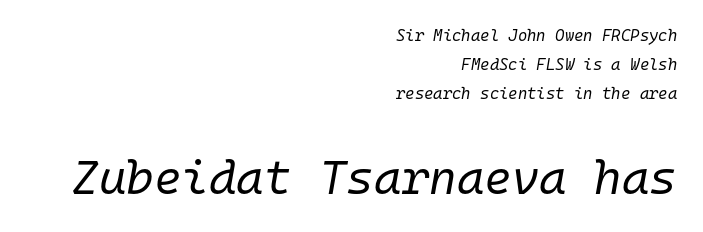
The typography opts for an oblique posture over an upright one. Line ends are locked; line starts wander. This sample has the even, mechanical cadence of fixed-width lettering. Type without underlining.
